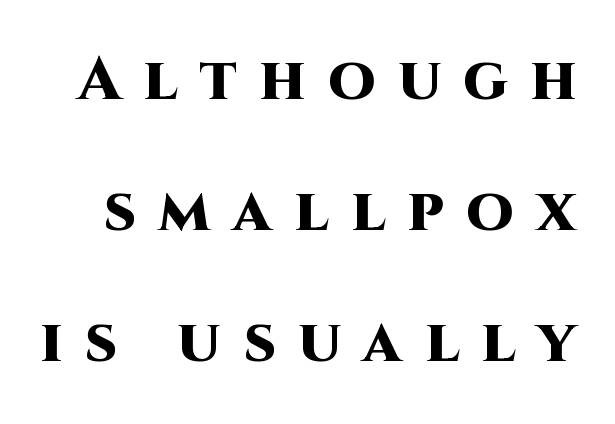
Note: no serifs on the glyphs. Character widths vary here, with narrow letters taking less room than wide ones. Interline gaps are noticeably wide in this sample. Bold? Absolutely — the strokes are thick and heavy. The baseline area is clear.
